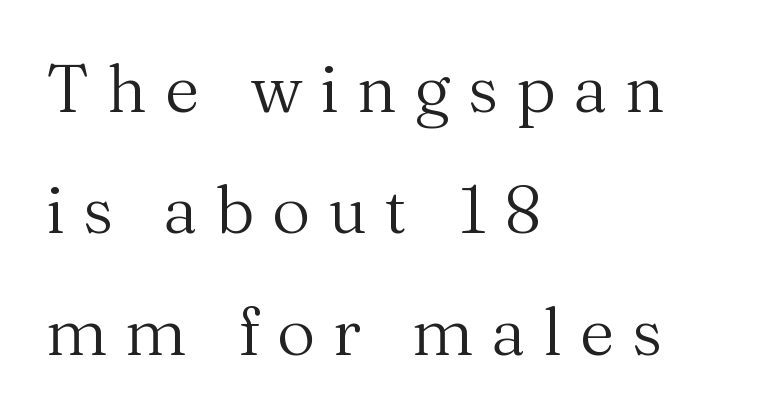
{"serif": "yes", "italic": "no", "bold": "no", "weight": "regular", "width": "normal", "stroke_contrast": "medium", "x_height": "medium", "monospaced": "no", "underline": "no", "align": "left", "line_spacing_ratio": 1.81, "letter_spacing": "wide", "letter_spacing_em": 0.26, "glyph_px": 67}
